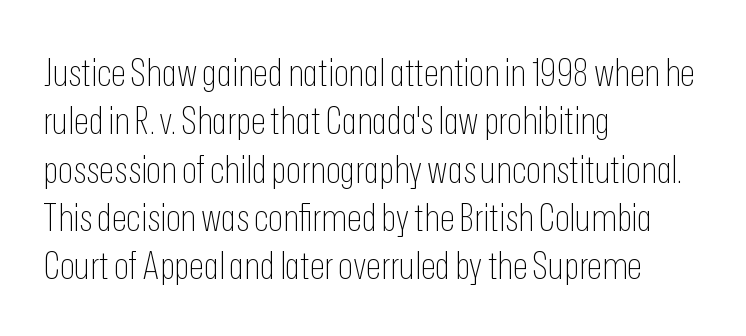
{"serif": "no", "italic": "no", "bold": "no", "weight": "thin", "width": "condensed", "stroke_contrast": "low", "x_height": "medium", "monospaced": "no", "underline": "no", "align": "left", "line_spacing_ratio": 1.24, "letter_spacing": "normal", "letter_spacing_em": 0.0, "glyph_px": 39}
